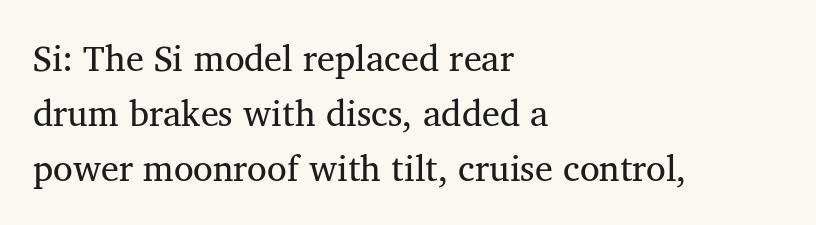
The image shows 36 px regular-weight serif type, upright; set left-aligned, normal line spacing (1.53x), normal letter spacing, not underlined; medium stroke contrast and a medium x-height.
